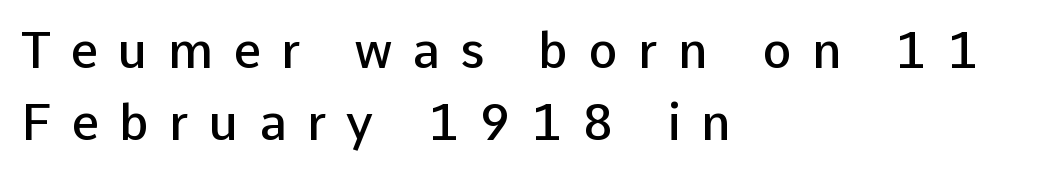
The image shows 49 px semibold sans-serif type, upright; set left-aligned, normal line spacing (1.47x), unusually wide letter spacing (+0.42 em), not underlined; low stroke contrast and a medium x-height.
